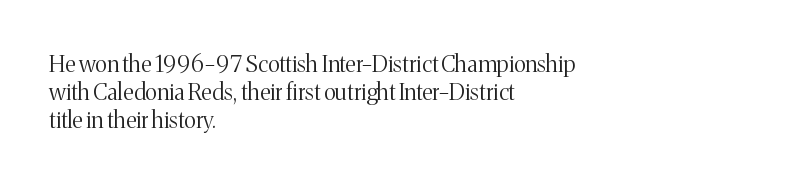
The image shows 23 px text type, upright; set left-aligned, line spacing 1.21x, normal letter spacing, not underlined.
